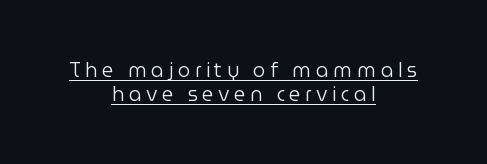
Q: Is the text bold? A: No.
Q: Is the text italic (slanted)? A: No, it is upright.
Q: Is the text underlined? A: Yes.
Q: How is the paragraph aligned? A: Centered.
Q: Is the spacing between letters normal or unusually wide? A: Unusually wide.
